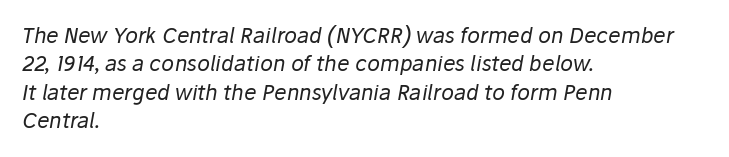
Q: Is the text bold? A: No.
Q: Is the text italic (slanted)? A: Yes, it leans right by about 10 degrees.
Q: Is the text underlined? A: No.
Q: How is the paragraph aligned? A: Left-aligned.
Q: Is the spacing between letters normal or unusually wide? A: Normal.
Q: Is the spacing between lines tight, normal or loose? A: Normal.
